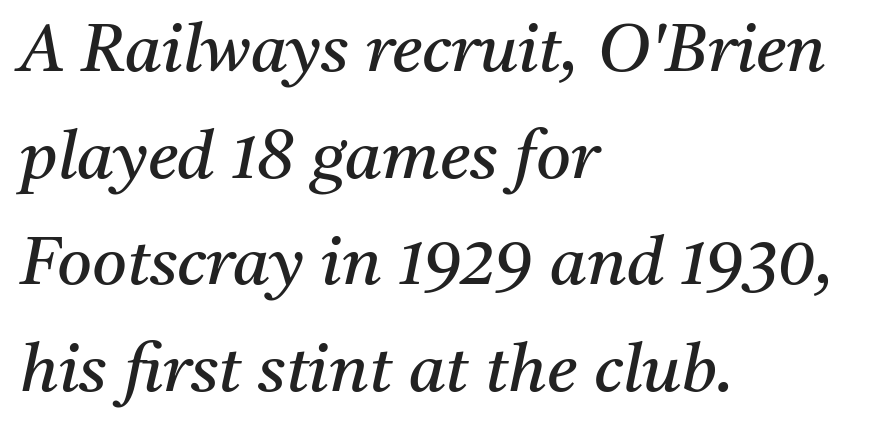
The image shows 67 px regular-weight serif type, italic (leaning right); set left-aligned, normal line spacing (1.59x), normal letter spacing, not underlined; medium stroke contrast and a medium x-height.
